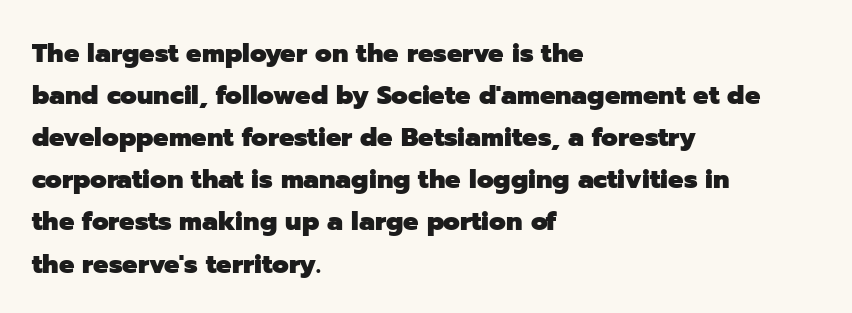
{"italic": "no", "bold": "yes", "underline": "no", "align": "left", "line_spacing": "normal", "line_spacing_ratio": 1.56, "letter_spacing": "normal", "letter_spacing_em": 0.0, "glyph_px": 27}
